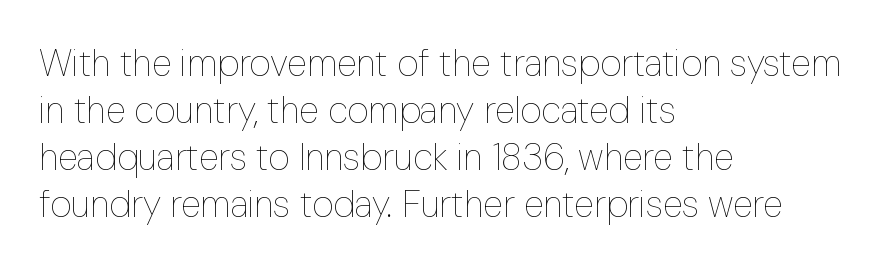
Note the varied advance widths — an 'i' is clearly narrower than an 'm'. The tracking reads as untouched default to a designer's eye. Vertical spacing — default. The zone under the glyphs is completely vacant.
